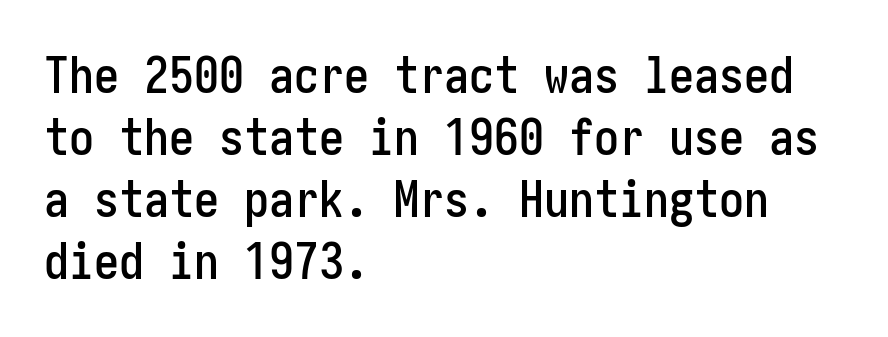
The image shows 50 px condensed sans-serif type, upright; set left-aligned, line spacing 1.24x, normal letter spacing, not underlined; low stroke contrast and a medium x-height.
